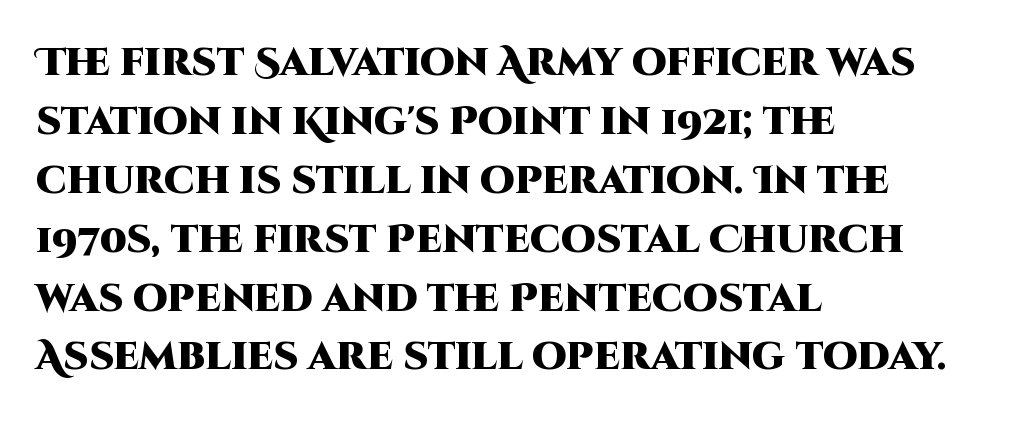
Q: Is the text bold? A: Yes.
Q: Is the text italic (slanted)? A: No, it is upright.
Q: Is the typeface a serif or a sans-serif typeface? A: Sans-serif.
Q: Is the text underlined? A: No.
Q: How is the paragraph aligned? A: Left-aligned.
Q: Is the spacing between letters normal or unusually wide? A: Normal.
Q: Is the spacing between lines tight, normal or loose? A: Normal.
Q: Width (condensed, normal, or wide)? A: Normal.
Q: Stroke contrast? A: High.
Q: x-height? A: Large.
Q: Monospaced? A: No.
